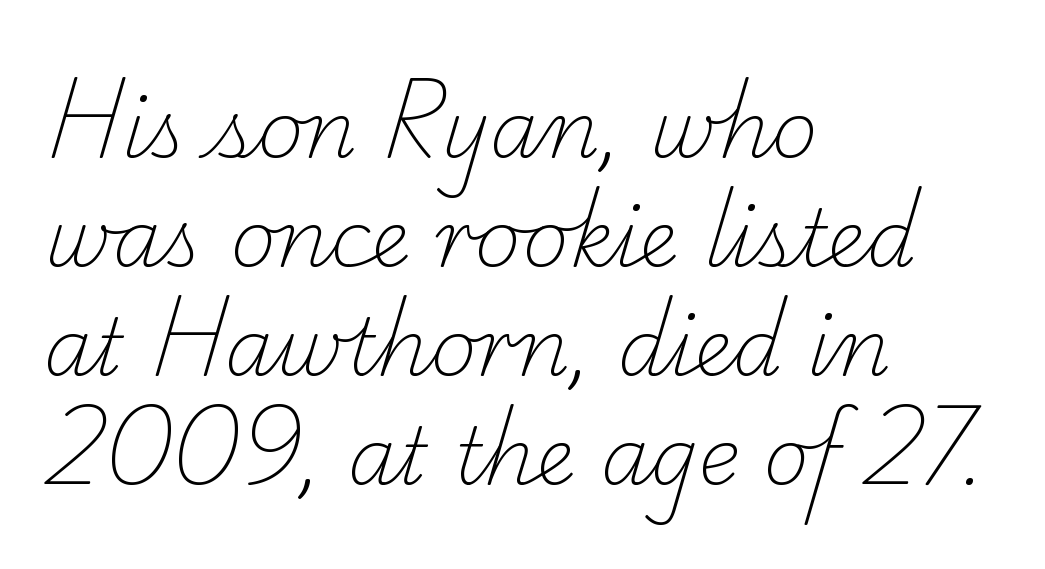
{"serif": "yes", "bold": "no", "weight": "light", "width": "normal", "stroke_contrast": "low", "x_height": "small", "monospaced": "no", "underline": "no", "align": "left", "line_spacing": "normal", "line_spacing_ratio": 1.38, "letter_spacing": "normal", "letter_spacing_em": 0.0, "glyph_px": 79}
